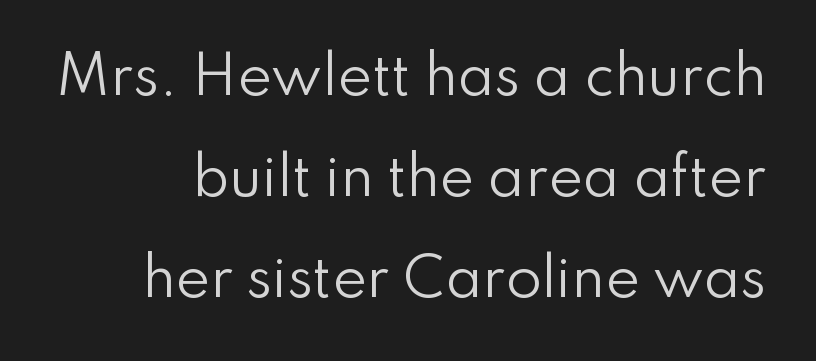
The leading is generous, giving the passage an open texture. These lines keep a tight, regular rhythm from letter to letter. The zone under the glyphs is completely vacant. This sample has the flowing, uneven cadence of proportional lettering.
